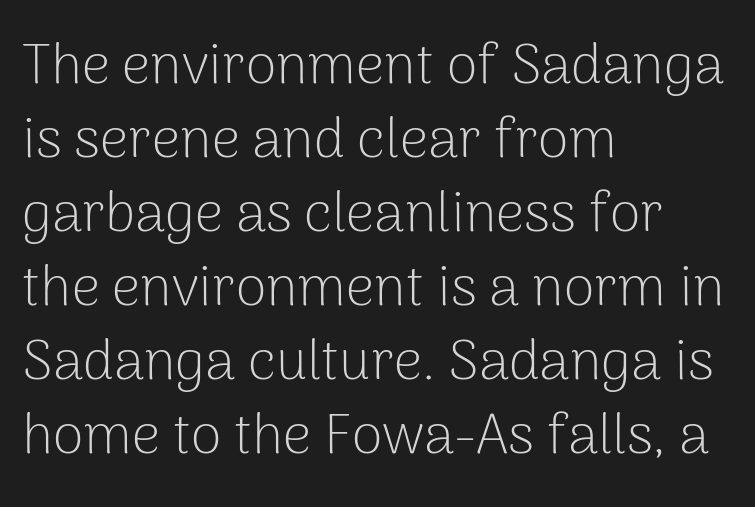
Q: Is the text bold? A: No.
Q: Is the text italic (slanted)? A: No, it is upright.
Q: Is the typeface a serif or a sans-serif typeface? A: Sans-serif.
Q: Is the text underlined? A: No.
Q: How is the paragraph aligned? A: Left-aligned.
Q: Is the spacing between letters normal or unusually wide? A: Normal.
Q: Is the spacing between lines tight, normal or loose? A: Normal.
Q: Width (condensed, normal, or wide)? A: Normal.
Q: Stroke contrast? A: Low.
Q: x-height? A: Medium.
Q: Monospaced? A: No.
